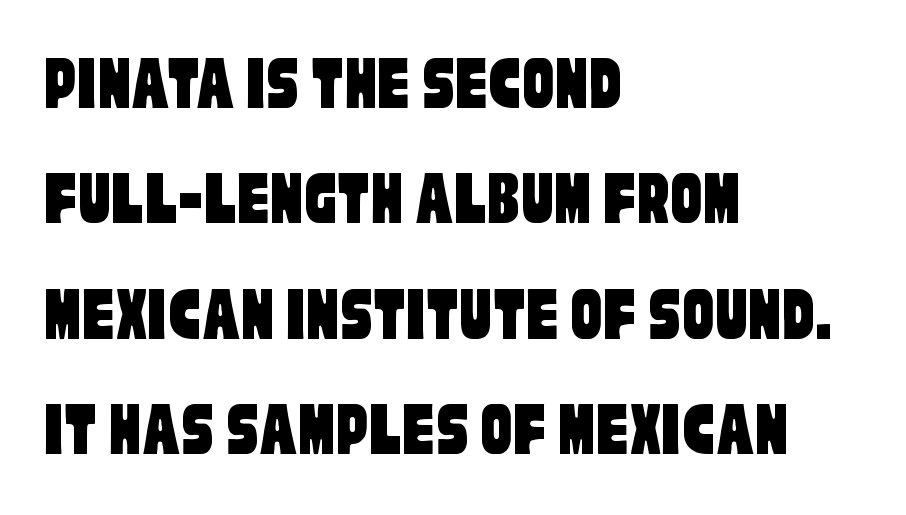
The image shows 79 px condensed sans-serif type; set left-aligned, normal line spacing (1.46x), normal letter spacing, not underlined; low stroke contrast and a large x-height.
